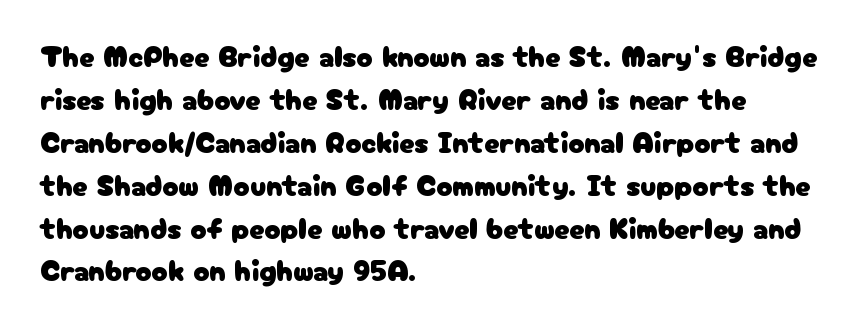
{"serif": "no", "italic": "no", "width": "normal", "stroke_contrast": "low", "x_height": "medium", "monospaced": "no", "underline": "no", "align": "left", "line_spacing": "normal", "line_spacing_ratio": 1.43, "letter_spacing": "normal", "letter_spacing_em": 0.0, "glyph_px": 30}
